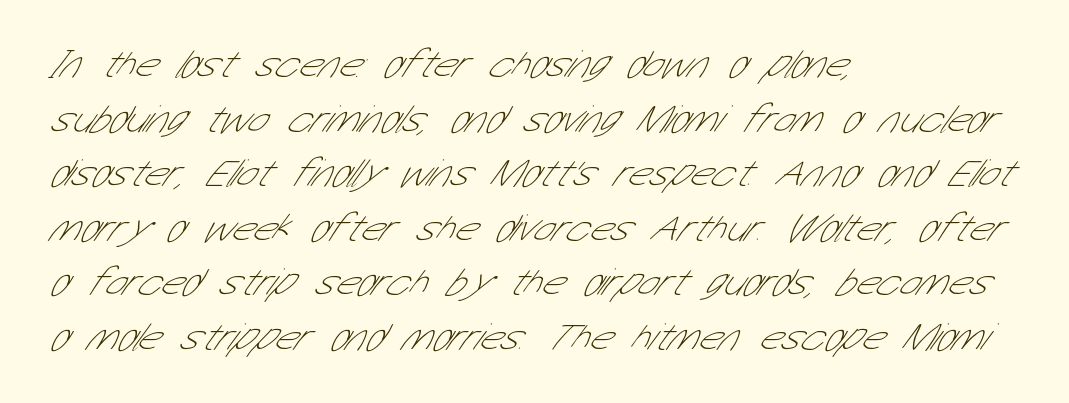
Q: Is the text bold? A: No.
Q: Is the typeface a serif or a sans-serif typeface? A: Sans-serif.
Q: Is the text underlined? A: No.
Q: How is the paragraph aligned? A: Left-aligned.
Q: Is the spacing between letters normal or unusually wide? A: Normal.
Q: Is the spacing between lines tight, normal or loose? A: Normal.
Q: Width (condensed, normal, or wide)? A: Condensed.
Q: Stroke contrast? A: Low.
Q: x-height? A: Medium.
Q: Monospaced? A: No.
